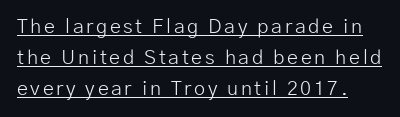
Q: Is the text bold? A: No.
Q: Is the text italic (slanted)? A: No, it is upright.
Q: Is the text underlined? A: Yes.
Q: Is the spacing between lines tight, normal or loose? A: Normal.
